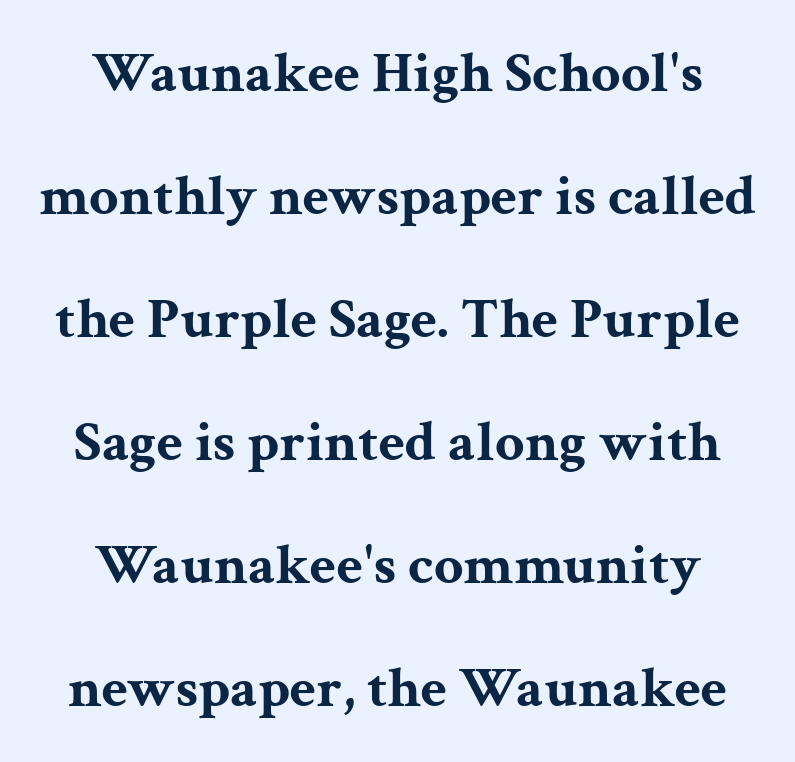
The image shows 58 px bold, wide serif type, upright; set centered, loose line spacing (2.12x), normal letter spacing, not underlined; medium stroke contrast and a medium x-height.
